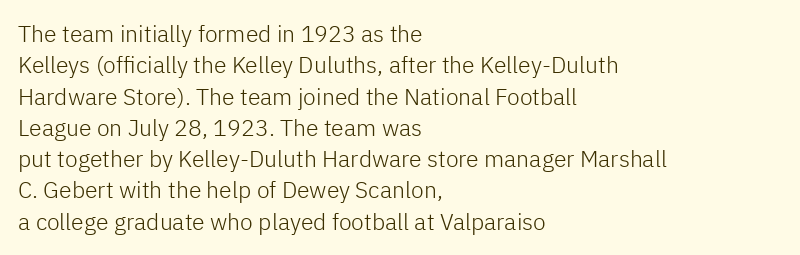
The image shows 23 px text type, upright; set left-aligned, normal line spacing (1.36x), normal letter spacing, not underlined.
